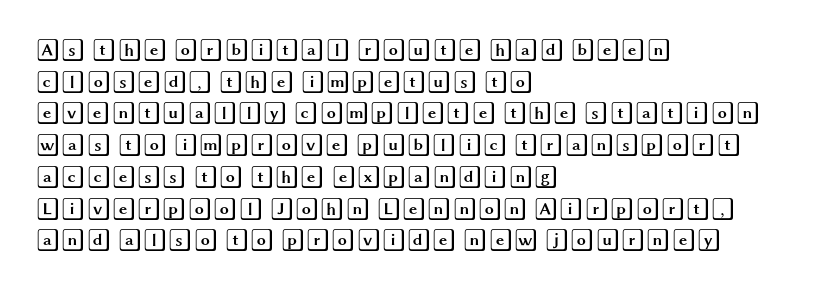
The tracking reads as untouched default to a designer's eye. These lines were composed using upright roman letters. A clean baseline with only descenders dipping below it. The designer left line spacing at the default. The lines are quadded left.
